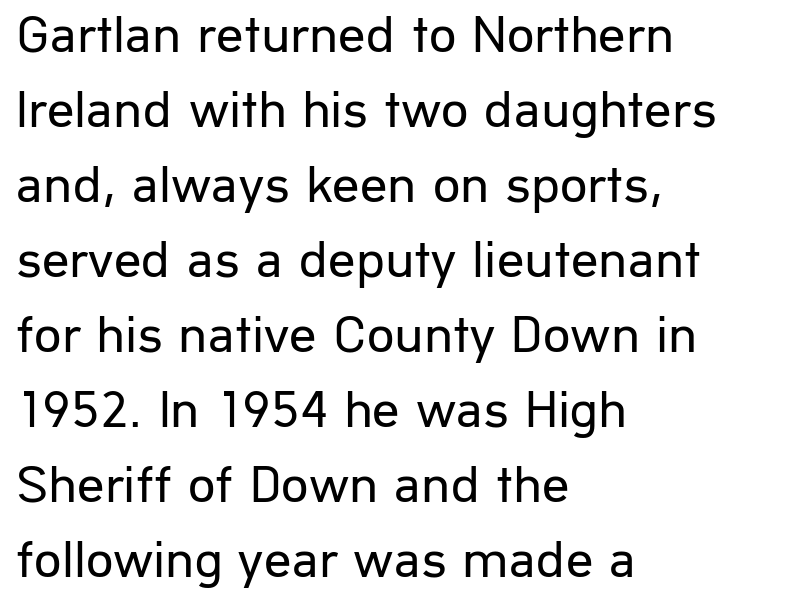
Q: Is the text bold? A: No.
Q: Is the text italic (slanted)? A: No, it is upright.
Q: Is the typeface a serif or a sans-serif typeface? A: Sans-serif.
Q: Is the text underlined? A: No.
Q: How is the paragraph aligned? A: Left-aligned.
Q: Is the spacing between letters normal or unusually wide? A: Normal.
Q: Is the spacing between lines tight, normal or loose? A: Normal.
Q: Width (condensed, normal, or wide)? A: Normal.
Q: Stroke contrast? A: Low.
Q: x-height? A: Medium.
Q: Monospaced? A: No.
